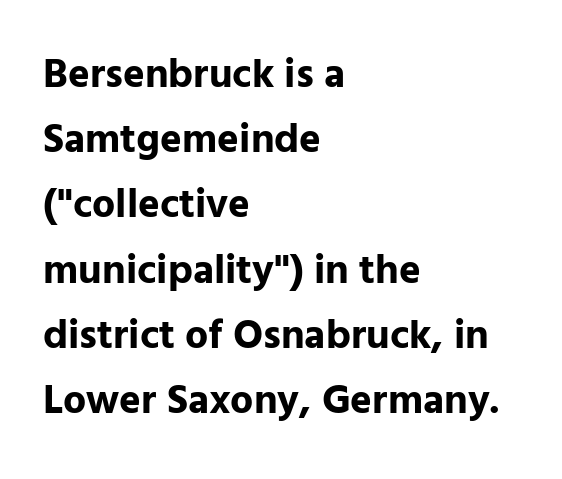
When letters stand straight like this, we call the style roman or upright. Do the characters align in a grid? No, the font is proportional. In terms of leading, this rendering sits right in the middle. There is no visible air inserted between adjacent glyphs. No word sits above an underline. Stroke thickness is high; the sample reads as a true bold.
